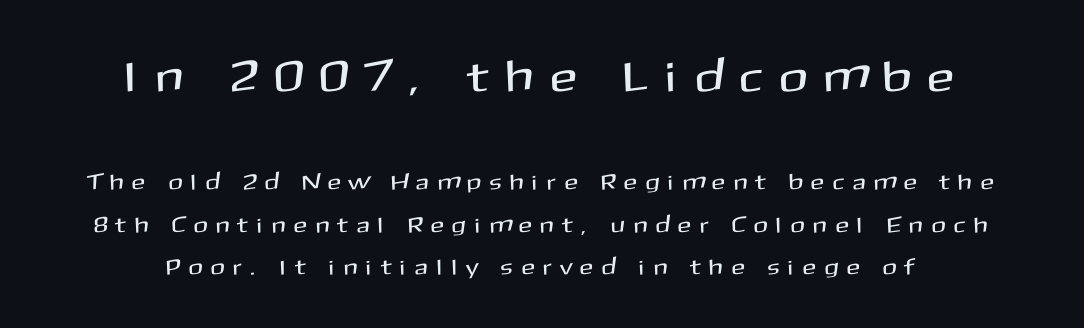
To sum up the face: it is a sans, with no serifs. Does the leading feel generous? Absolutely, it's lavish. Typesetter's note — upper block bumped up in size, lower block left smaller. The strip under each line holds only bare page. The passage shown has open, widely tracked lettering throughout.
